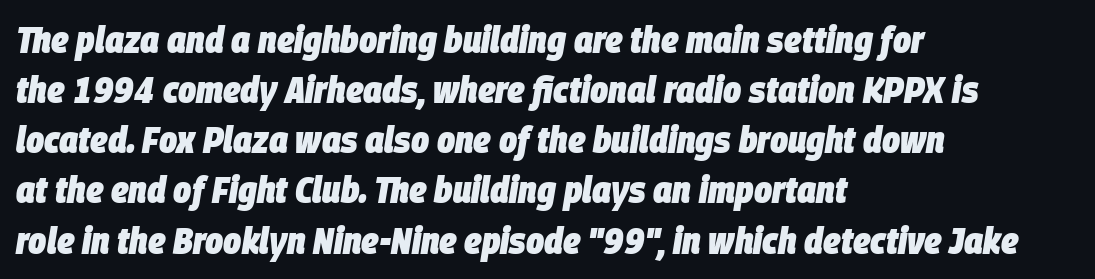
How heavy is the stroke? Heavy — this is a bold. Quick note: underline off. Does extra space separate the letters? No, they use regular spacing. The letters advance in unequal steps, a hallmark of proportional type. Yep, that's italic — everything's leaning.
